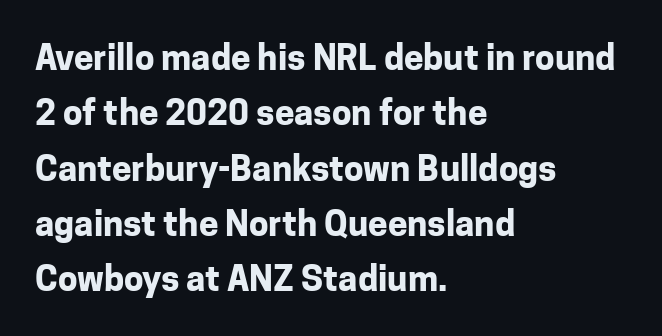
Do the letters lean? They stand straight. Glyph-to-glyph distance matches everyday printed text. Regarding serifs, this sample does without them. Strokes here are thick enough to call this a true bold.
